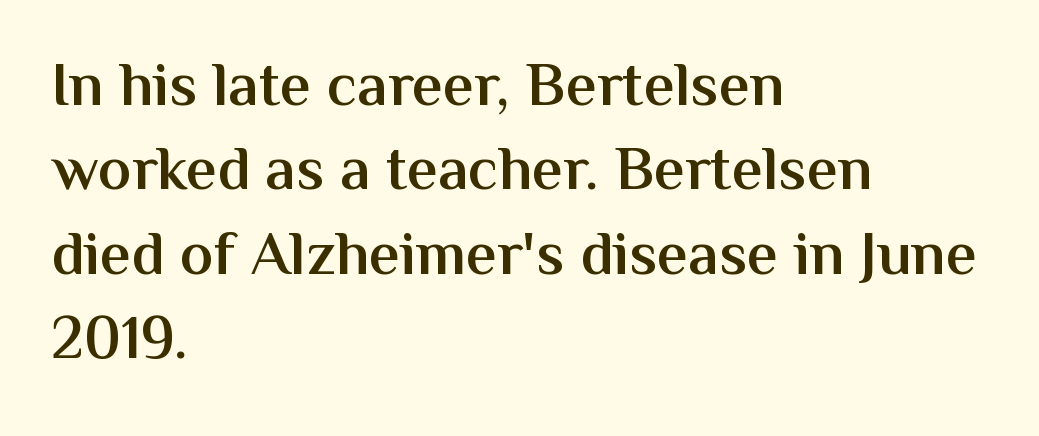
{"serif": "no", "italic": "no", "bold": "semi", "weight": "semibold", "width": "normal", "stroke_contrast": "medium", "x_height": "medium", "monospaced": "no", "underline": "no", "align": "left", "line_spacing": "normal", "line_spacing_ratio": 1.36, "letter_spacing": "normal", "letter_spacing_em": 0.0, "glyph_px": 62}
